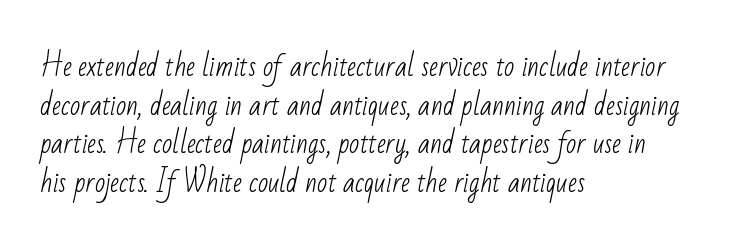
Q: Is the text bold? A: No.
Q: Is the text underlined? A: No.
Q: How is the paragraph aligned? A: Left-aligned.
Q: Is the spacing between letters normal or unusually wide? A: Normal.
Q: Is the spacing between lines tight, normal or loose? A: Normal.
